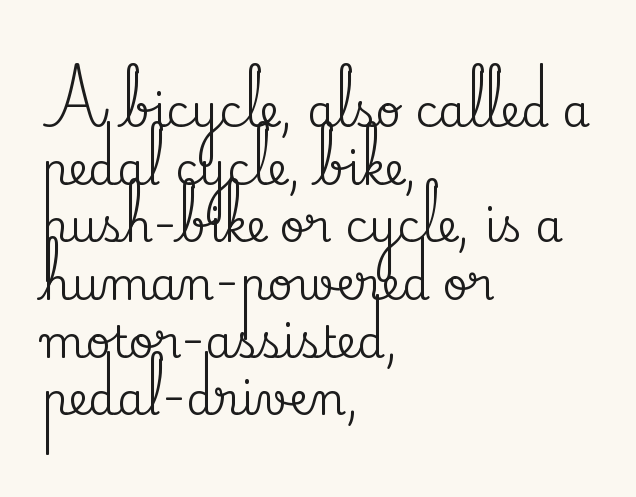
The image shows 44 px serif type, upright; set left-aligned, normal line spacing (1.31x), normal letter spacing, not underlined; medium stroke contrast and a small x-height.
